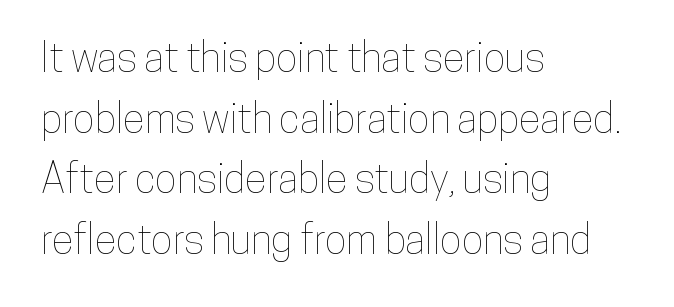
Q: Is the text italic (slanted)? A: No, it is upright.
Q: Is the text underlined? A: No.
Q: How is the paragraph aligned? A: Left-aligned.
Q: Is the spacing between letters normal or unusually wide? A: Normal.
Q: Is the spacing between lines tight, normal or loose? A: Normal.
Q: Width (condensed, normal, or wide)? A: Condensed.
Q: Stroke contrast? A: Low.
Q: x-height? A: Medium.
Q: Monospaced? A: No.
